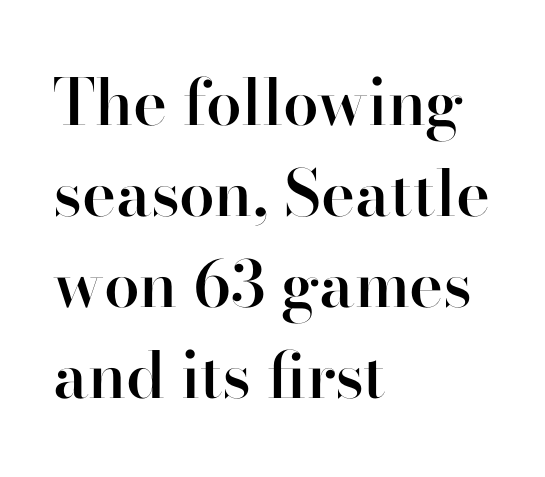
{"serif": "yes", "italic": "no", "bold": "semi", "weight": "semibold", "width": "normal", "stroke_contrast": "high", "x_height": "small", "monospaced": "no", "underline": "no", "align": "left", "line_spacing": "normal", "line_spacing_ratio": 1.42, "letter_spacing": "normal", "letter_spacing_em": 0.0, "glyph_px": 64}
